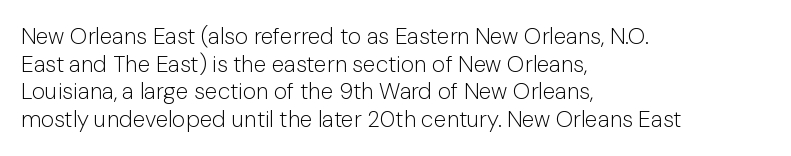
Q: Is the text bold? A: No.
Q: Is the text italic (slanted)? A: No, it is upright.
Q: Is the text underlined? A: No.
Q: How is the paragraph aligned? A: Left-aligned.
Q: Is the spacing between letters normal or unusually wide? A: Normal.
